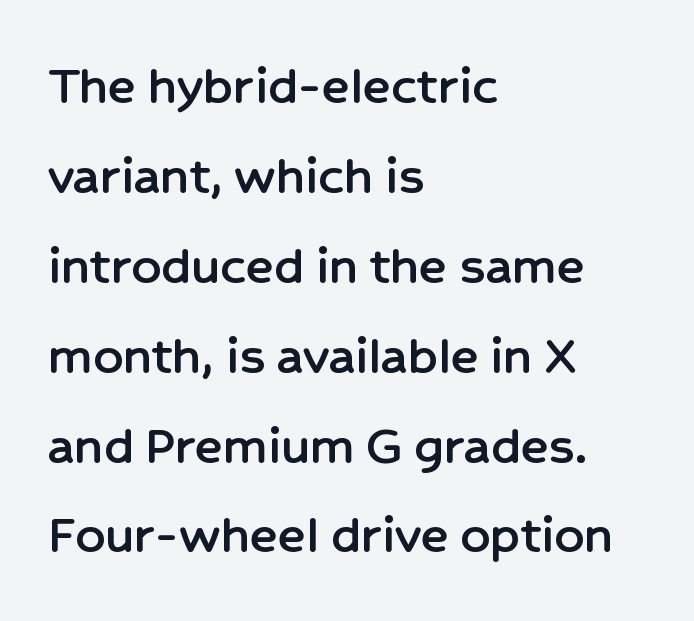
The image shows 58 px sans-serif type, upright; set left-aligned, normal line spacing (1.55x), normal letter spacing, not underlined; low stroke contrast and a medium x-height.
